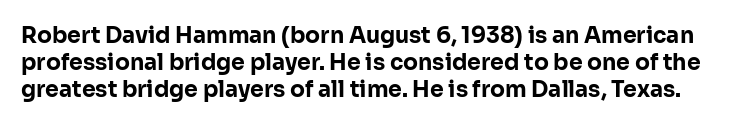
{"italic": "no", "bold": "yes", "underline": "no", "line_spacing_ratio": 1.22, "letter_spacing": "normal", "letter_spacing_em": 0.0, "glyph_px": 22}
